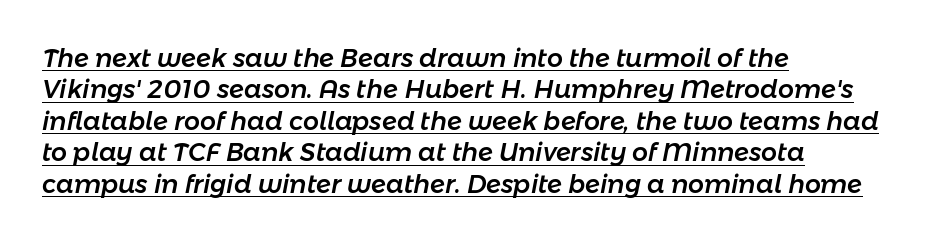
Nothing unusual about the tracking: characters are spaced as the font intends. Style check: oblique. The paragraph has a hard left edge and a soft right edge. Vertical spacing — default.
